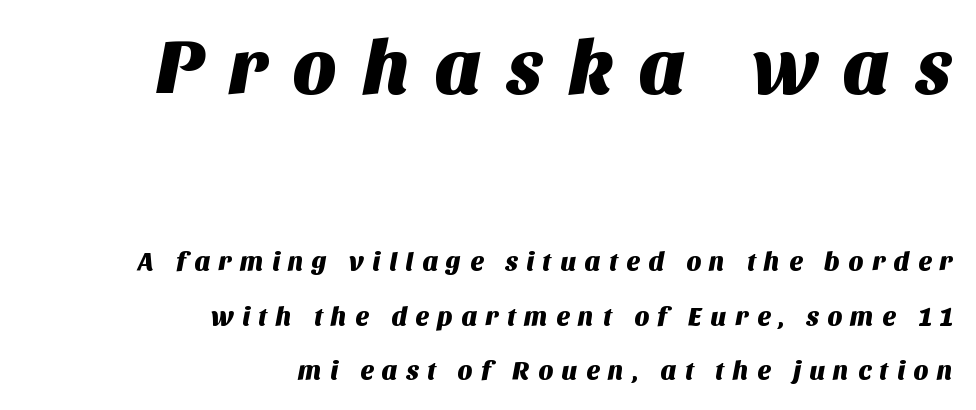
The image shows 77 px sans-serif type; set right-aligned, loose line spacing (2.1x), unusually wide letter spacing (+0.31 em), not underlined; the first (top) block is 2.96x larger; medium stroke contrast and a large x-height.
